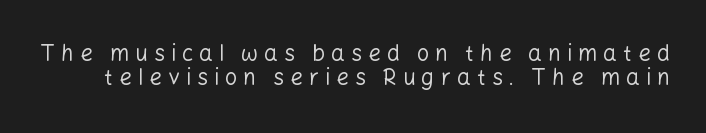
The image shows 22 px text type, upright; set tight line spacing (1.08x), unusually wide letter spacing (+0.27 em), not underlined.
